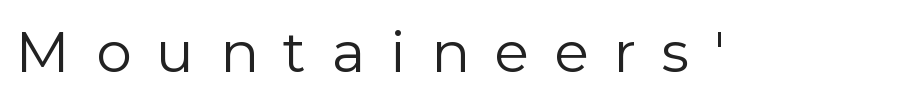
To sum up the face: it is a sans, with no serifs. Rule under the text: the space is simply empty. Characters remain perfectly vertical along every line. Caption: expanded tracking, letters set apart. The passage shown is not bold in any degree. Think of a printed novel: that variable character pitch is what you see here.
